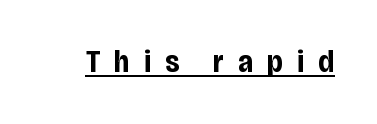
{"serif": "no", "italic": "no", "bold": "yes", "weight": "bold", "width": "condensed", "stroke_contrast": "low", "x_height": "large", "monospaced": "no", "underline": "yes", "letter_spacing": "wide", "letter_spacing_em": 0.46, "glyph_px": 31}
